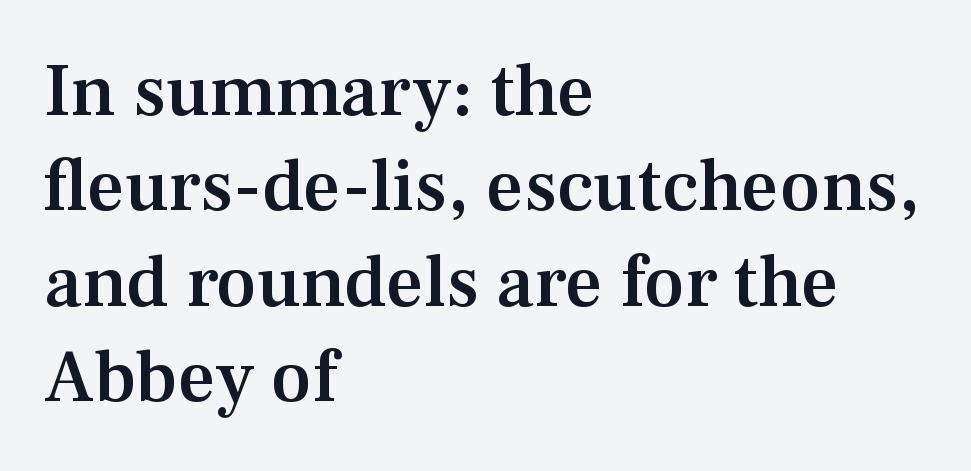
{"serif": "yes", "italic": "no", "bold": "semi", "weight": "semibold", "width": "normal", "stroke_contrast": "medium", "x_height": "medium", "monospaced": "no", "underline": "no", "align": "left", "line_spacing": "normal", "line_spacing_ratio": 1.29, "letter_spacing": "normal", "letter_spacing_em": 0.0, "glyph_px": 74}
